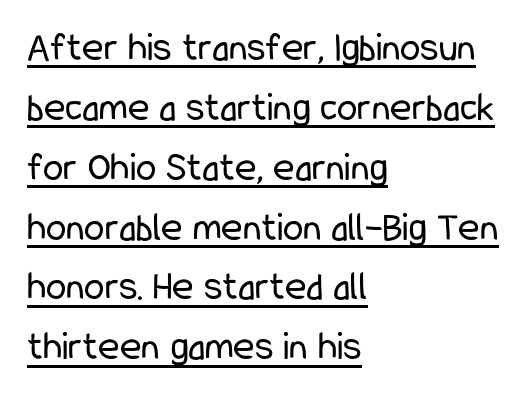
{"serif": "no", "italic": "no", "bold": "no", "weight": "regular", "width": "condensed", "stroke_contrast": "low", "x_height": "medium", "monospaced": "no", "underline": "yes", "align": "left", "line_spacing": "normal", "line_spacing_ratio": 1.46, "letter_spacing": "normal", "letter_spacing_em": 0.0, "glyph_px": 41}
